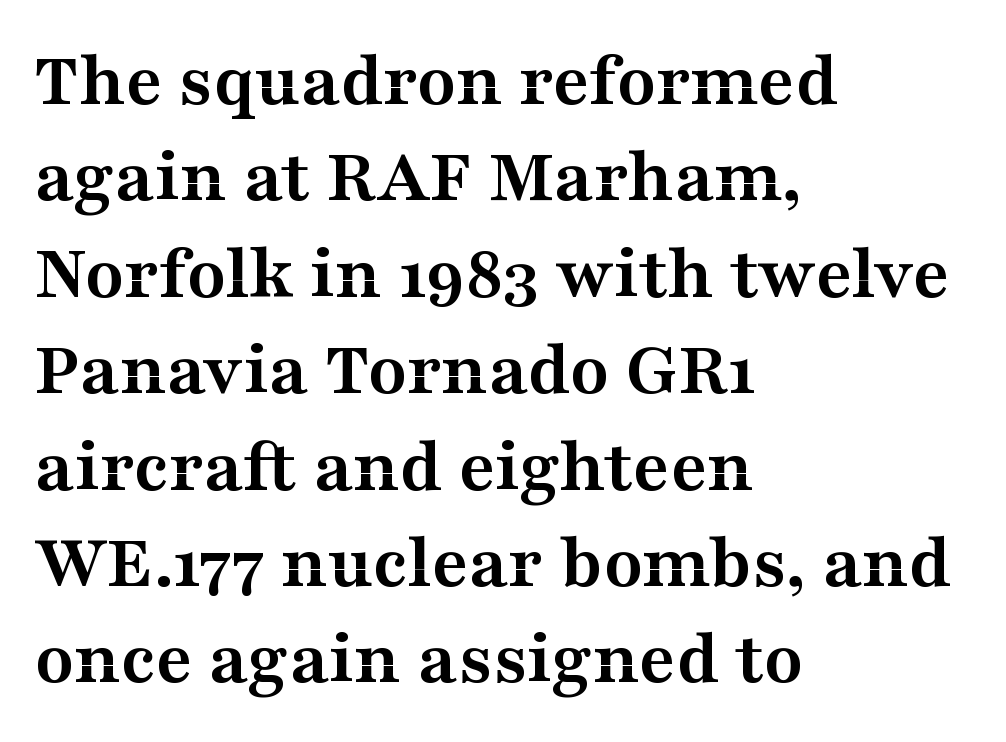
{"serif": "yes", "italic": "no", "bold": "yes", "weight": "semibold", "width": "wide", "stroke_contrast": "medium", "x_height": "medium", "monospaced": "no", "underline": "no", "align": "left", "line_spacing_ratio": 1.22, "letter_spacing": "normal", "letter_spacing_em": 0.0, "glyph_px": 79}
